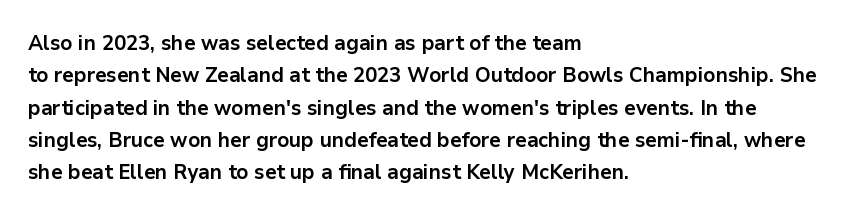
The image shows 21 px bold type, upright; set left-aligned, normal line spacing (1.54x), normal letter spacing, not underlined.
